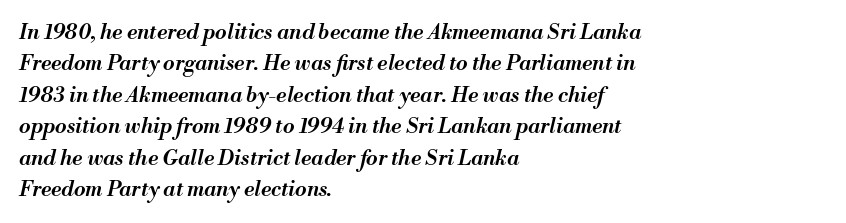
{"italic": "yes", "lean": "right", "slant_degrees": 13, "bold": "semi", "underline": "no", "align": "left", "line_spacing": "normal", "line_spacing_ratio": 1.5, "letter_spacing": "normal", "letter_spacing_em": 0.0, "glyph_px": 21}
